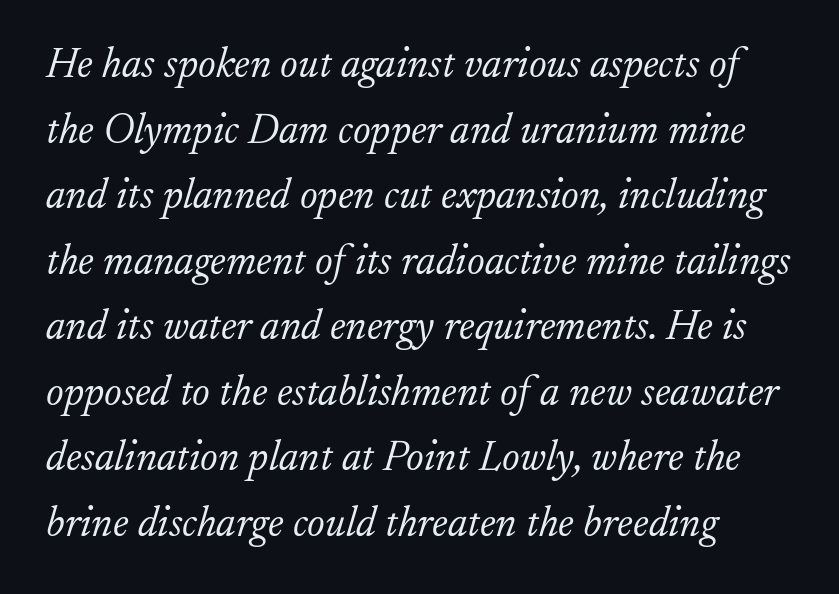
Q: Is the text bold? A: No.
Q: Is the text italic (slanted)? A: Yes, it leans right by about 17 degrees.
Q: Is the typeface a serif or a sans-serif typeface? A: Serif.
Q: Is the text underlined? A: No.
Q: How is the paragraph aligned? A: Left-aligned.
Q: Is the spacing between letters normal or unusually wide? A: Normal.
Q: Is the spacing between lines tight, normal or loose? A: Normal.
Q: Width (condensed, normal, or wide)? A: Normal.
Q: Stroke contrast? A: Low.
Q: x-height? A: Small.
Q: Monospaced? A: No.
